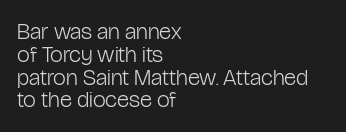
The image shows 23 px text type, upright; set left-aligned, tight line spacing (0.99x), normal letter spacing, not underlined.
